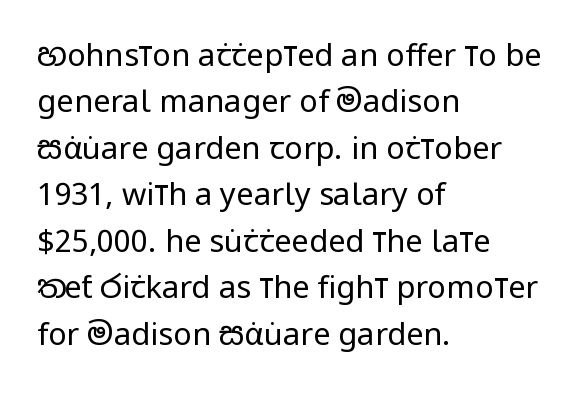
Q: Is the text bold? A: No.
Q: Is the text italic (slanted)? A: No, it is upright.
Q: Is the typeface a serif or a sans-serif typeface? A: Sans-serif.
Q: Is the text underlined? A: No.
Q: How is the paragraph aligned? A: Left-aligned.
Q: Is the spacing between letters normal or unusually wide? A: Normal.
Q: Is the spacing between lines tight, normal or loose? A: Normal.
Q: Width (condensed, normal, or wide)? A: Condensed.
Q: Stroke contrast? A: Low.
Q: x-height? A: Large.
Q: Monospaced? A: No.
